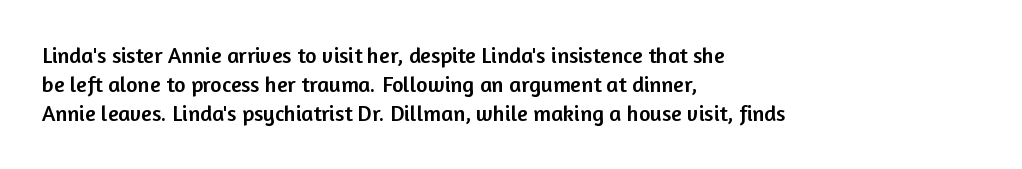
Descender tails drop into unmarked territory. Horizontal alignment here is leftward, the default for most running prose. Does extra space separate the letters? No, they use regular spacing. Upright lettering throughout. Evenly set lines give the paragraph a standard silhouette.
